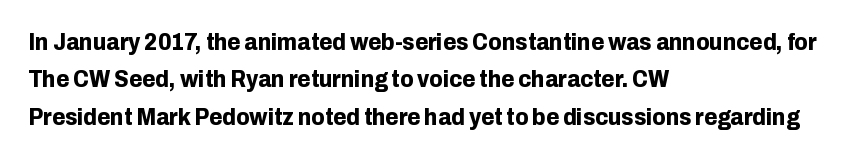
Underline: absent. Strokes here are thick enough to call this a true bold. This block has exactly the height ordinary leading produces. Standard letterfit; no display-style spreading of the glyphs. The lines are quadded left.
